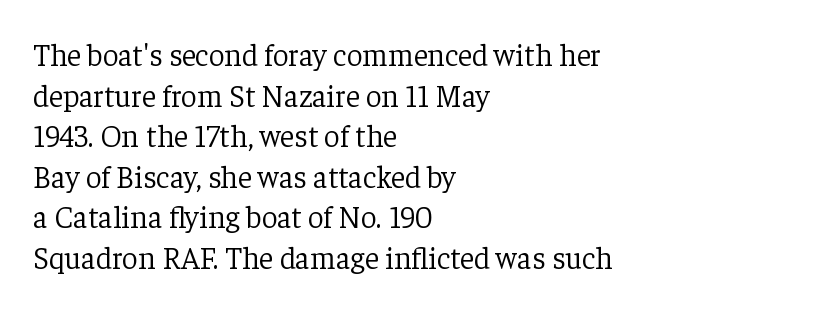
Q: Is the text bold? A: No.
Q: Is the text italic (slanted)? A: No, it is upright.
Q: Is the typeface a serif or a sans-serif typeface? A: Serif.
Q: Is the text underlined? A: No.
Q: How is the paragraph aligned? A: Left-aligned.
Q: Is the spacing between letters normal or unusually wide? A: Normal.
Q: Is the spacing between lines tight, normal or loose? A: Normal.
Q: Width (condensed, normal, or wide)? A: Normal.
Q: Stroke contrast? A: Low.
Q: x-height? A: Medium.
Q: Monospaced? A: No.
